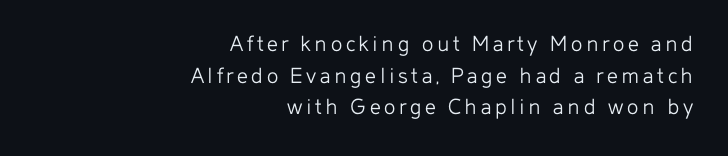
The image shows 24 px text type, upright; set right-aligned, normal line spacing (1.32x), not underlined.
